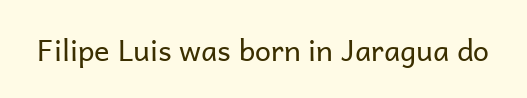
The image shows 29 px regular-weight sans-serif type, upright; set normal letter spacing, not underlined; low stroke contrast and a medium x-height.
